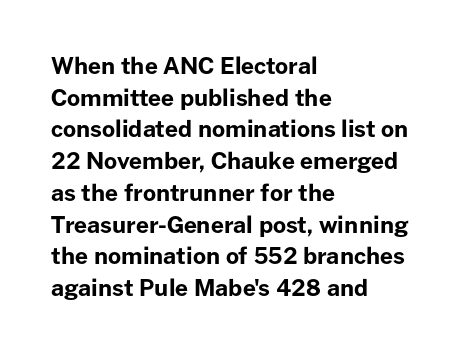
The image shows 23 px bold type, upright; set left-aligned, normal line spacing (1.38x), normal letter spacing, not underlined.
